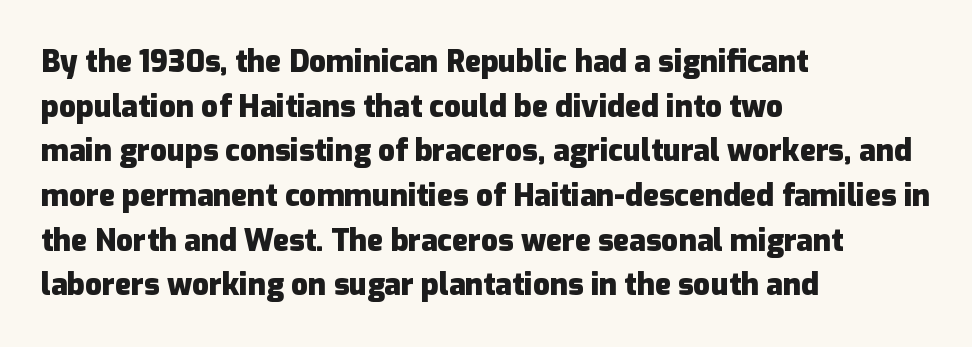
The image shows 30 px heavy sans-serif type, upright; set left-aligned, normal line spacing (1.49x), normal letter spacing, not underlined; low stroke contrast and a medium x-height.
